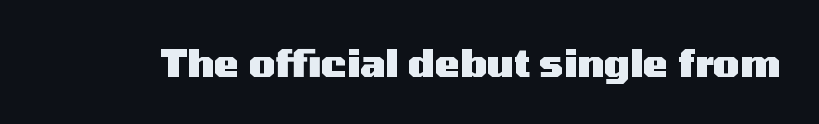
A typesetter would mark this as roman, not italic. Each row of text sits above clean, open space. The rendering keeps characters at their native spacing. Are there feet on the stems? There aren't — it's a sans. The face used here has the dense, thick strokes of a bold. Each letter keeps its own natural width here, so spacing adapts to shape.
